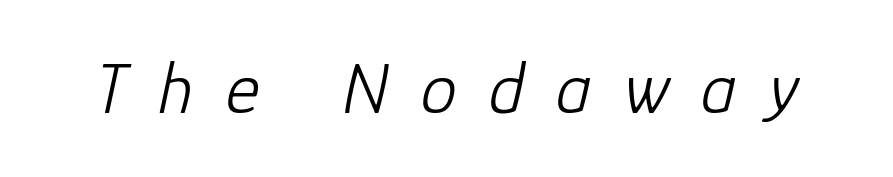
{"italic": "yes", "lean": "right", "slant_degrees": 12, "bold": "no", "weight": "light", "width": "normal", "stroke_contrast": "low", "x_height": "medium", "monospaced": "no", "underline": "no", "letter_spacing": "wide", "letter_spacing_em": 0.44, "glyph_px": 73}
